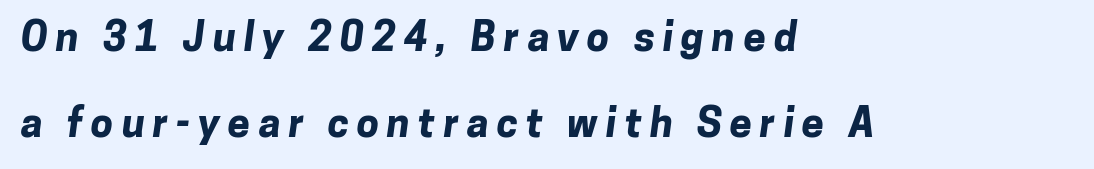
Q: Is the text bold? A: Yes.
Q: Is the typeface a serif or a sans-serif typeface? A: Sans-serif.
Q: Is the text underlined? A: No.
Q: How is the paragraph aligned? A: Left-aligned.
Q: Is the spacing between letters normal or unusually wide? A: Unusually wide.
Q: Is the spacing between lines tight, normal or loose? A: Loose.
Q: Width (condensed, normal, or wide)? A: Normal.
Q: Stroke contrast? A: Low.
Q: x-height? A: Medium.
Q: Monospaced? A: No.
